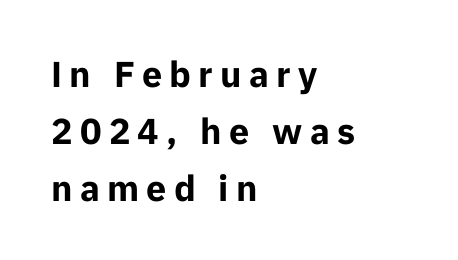
The image shows 36 px bold sans-serif type, upright; set left-aligned, normal line spacing (1.58x), unusually wide letter spacing (+0.2 em), not underlined; low stroke contrast and a medium x-height.
